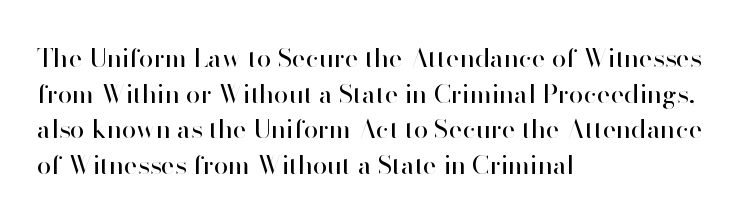
Q: Is the text bold? A: No.
Q: Is the text italic (slanted)? A: No, it is upright.
Q: Is the text underlined? A: No.
Q: How is the paragraph aligned? A: Left-aligned.
Q: Is the spacing between letters normal or unusually wide? A: Normal.
Q: Is the spacing between lines tight, normal or loose? A: Normal.
